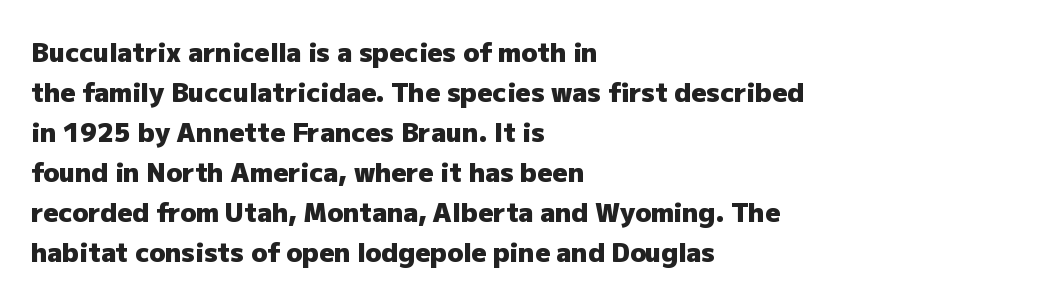
The image shows 26 px bold type, upright; set left-aligned, normal line spacing (1.54x), normal letter spacing, not underlined.
